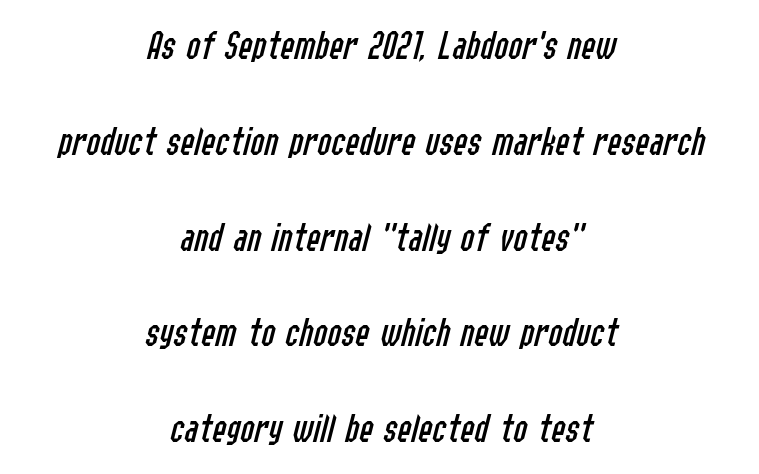
On a weight scale, this lands at 450 or below. Decoration check: the copy has no underline. Is this a fixed-width face? No — the glyphs have proportional, varying widths. This block would shrink considerably if given ordinary leading; it's expanded now.
